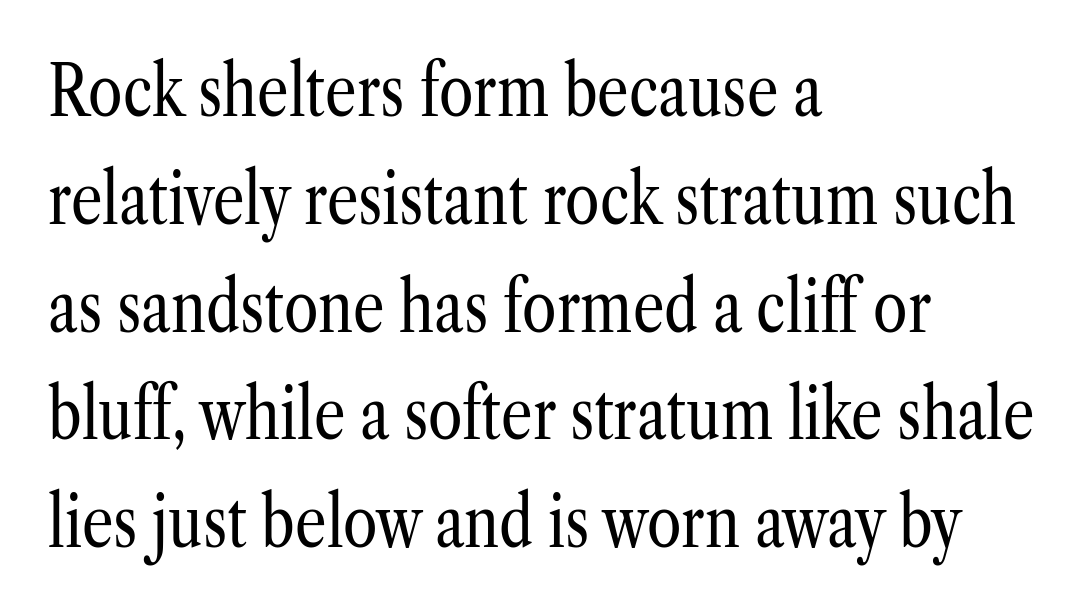
Q: Is the text bold? A: No.
Q: Is the text italic (slanted)? A: No, it is upright.
Q: Is the typeface a serif or a sans-serif typeface? A: Serif.
Q: Is the text underlined? A: No.
Q: How is the paragraph aligned? A: Left-aligned.
Q: Is the spacing between letters normal or unusually wide? A: Normal.
Q: Is the spacing between lines tight, normal or loose? A: Normal.
Q: Width (condensed, normal, or wide)? A: Condensed.
Q: Stroke contrast? A: Low.
Q: x-height? A: Medium.
Q: Monospaced? A: No.
